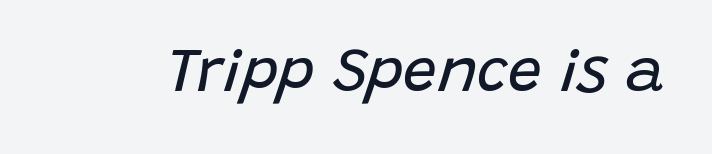
Looks like regular typesetting: each glyph gets only the width it needs. The space beneath each line is pristine and unruled. No extra tracking has been applied to these lines. Emphasis-style slanted type is in use.
